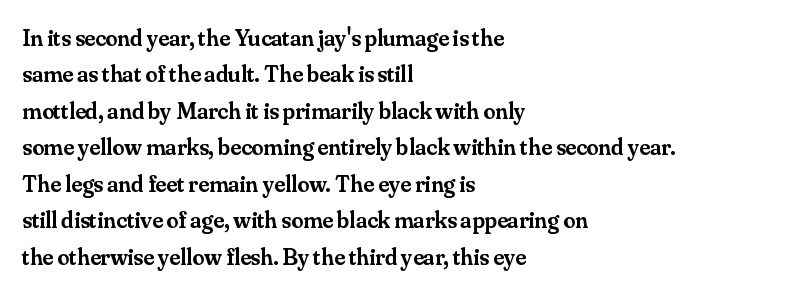
Q: Is the text bold? A: Semi-bold.
Q: Is the text italic (slanted)? A: No, it is upright.
Q: Is the text underlined? A: No.
Q: How is the paragraph aligned? A: Left-aligned.
Q: Is the spacing between letters normal or unusually wide? A: Normal.
Q: Is the spacing between lines tight, normal or loose? A: Normal.
